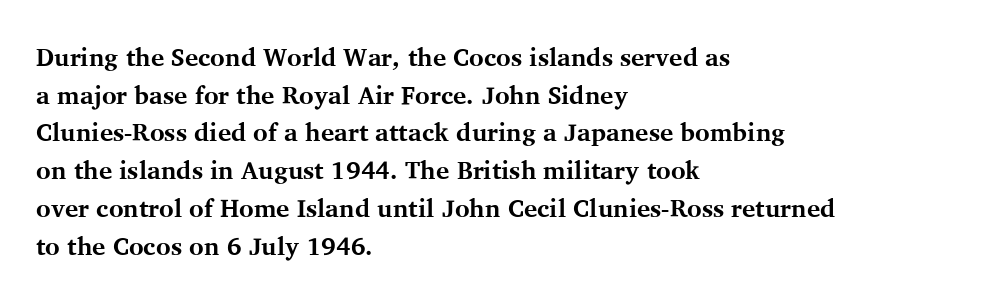
The image shows 25 px bold type, upright; set left-aligned, normal line spacing (1.51x), normal letter spacing, not underlined.
